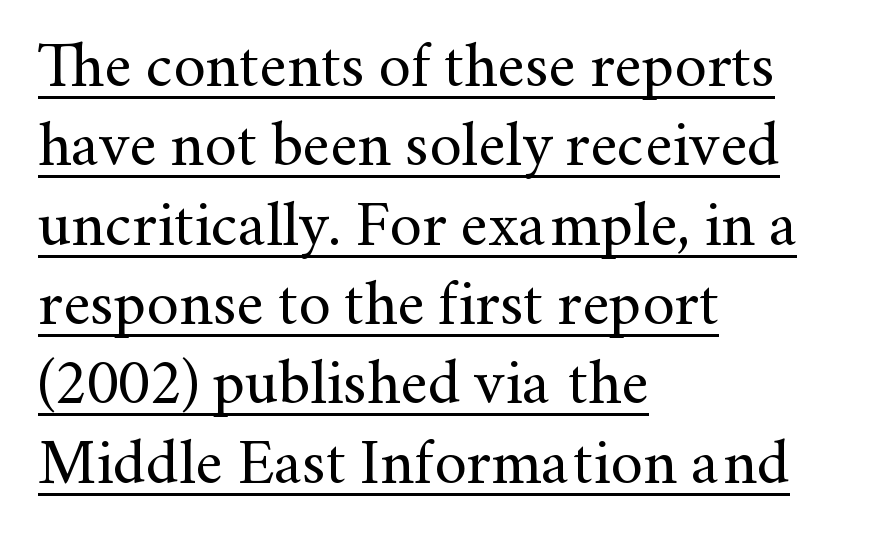
The image shows 64 px regular-weight serif type, upright; set left-aligned, line spacing 1.24x, normal letter spacing, underlined; medium stroke contrast and a small x-height.
